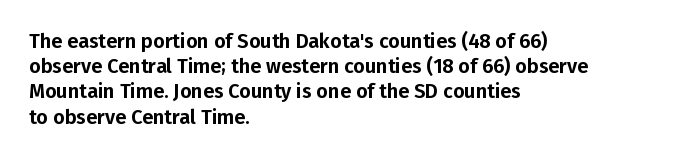
The image shows 20 px text type, upright; set left-aligned, normal line spacing (1.26x), normal letter spacing, not underlined.
